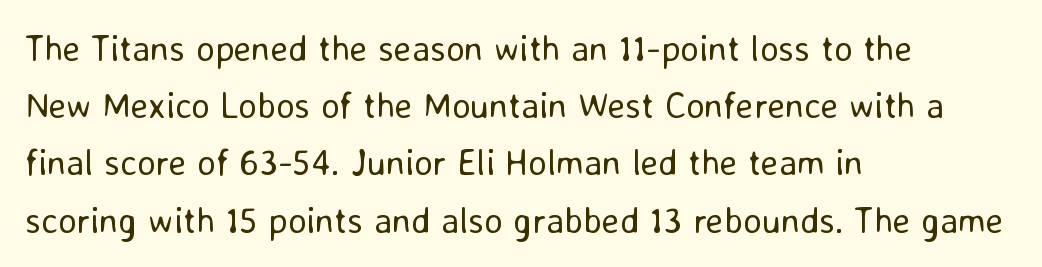
Q: Is the text bold? A: No.
Q: Is the text italic (slanted)? A: No, it is upright.
Q: Is the typeface a serif or a sans-serif typeface? A: Sans-serif.
Q: Is the text underlined? A: No.
Q: How is the paragraph aligned? A: Left-aligned.
Q: Is the spacing between letters normal or unusually wide? A: Normal.
Q: Is the spacing between lines tight, normal or loose? A: Normal.
Q: Width (condensed, normal, or wide)? A: Normal.
Q: Stroke contrast? A: Low.
Q: x-height? A: Medium.
Q: Monospaced? A: No.
